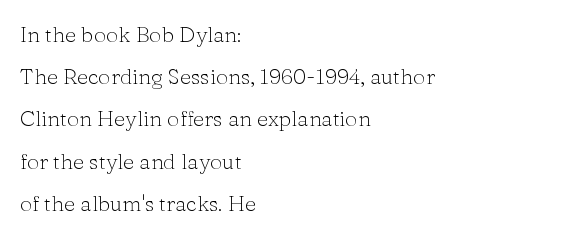
{"italic": "no", "bold": "no", "underline": "no", "align": "left", "line_spacing": "loose", "line_spacing_ratio": 1.92, "letter_spacing": "normal", "letter_spacing_em": 0.0, "glyph_px": 22}
